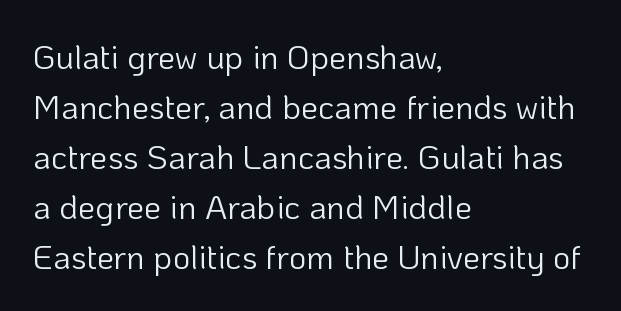
The image shows 34 px light sans-serif type, upright; set left-aligned, normal line spacing (1.47x), normal letter spacing, not underlined; low stroke contrast and a medium x-height.
